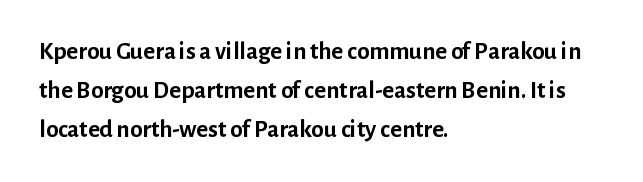
Q: Is the text bold? A: Yes.
Q: Is the text italic (slanted)? A: No, it is upright.
Q: Is the text underlined? A: No.
Q: How is the paragraph aligned? A: Left-aligned.
Q: Is the spacing between letters normal or unusually wide? A: Normal.
Q: Is the spacing between lines tight, normal or loose? A: Normal.
